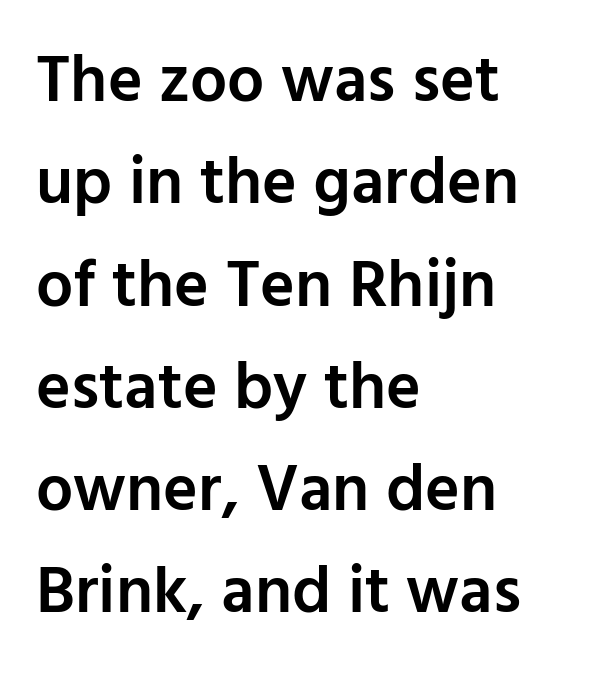
Q: Is the text bold? A: Semi-bold.
Q: Is the text italic (slanted)? A: No, it is upright.
Q: Is the typeface a serif or a sans-serif typeface? A: Sans-serif.
Q: Is the text underlined? A: No.
Q: How is the paragraph aligned? A: Left-aligned.
Q: Is the spacing between letters normal or unusually wide? A: Normal.
Q: Is the spacing between lines tight, normal or loose? A: Normal.
Q: Width (condensed, normal, or wide)? A: Normal.
Q: Stroke contrast? A: Low.
Q: x-height? A: Medium.
Q: Monospaced? A: No.
